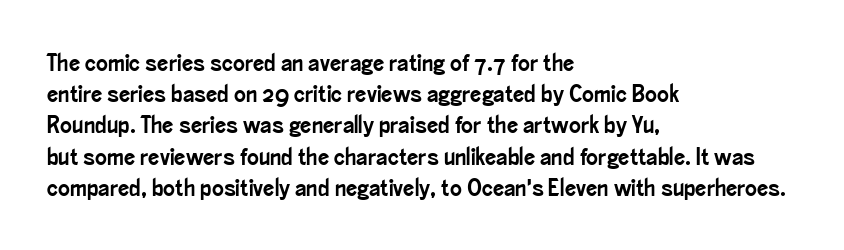
The image shows 25 px text type, upright; set left-aligned, normal line spacing (1.25x), normal letter spacing, not underlined.
